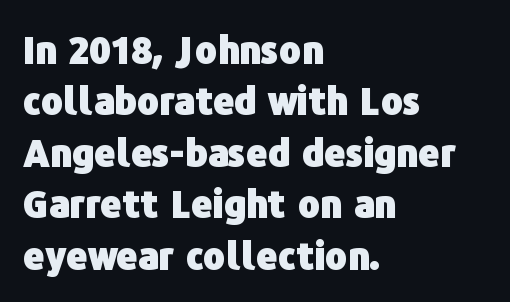
{"serif": "no", "italic": "no", "bold": "yes", "weight": "heavy", "width": "normal", "stroke_contrast": "low", "x_height": "medium", "monospaced": "no", "underline": "no", "align": "left", "line_spacing": "normal", "line_spacing_ratio": 1.39, "letter_spacing": "normal", "letter_spacing_em": 0.0, "glyph_px": 37}
